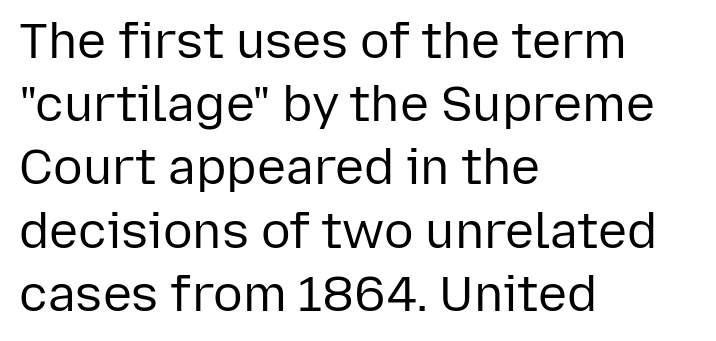
The image shows 49 px regular-weight sans-serif type, upright; set left-aligned, normal line spacing (1.29x), normal letter spacing, not underlined; low stroke contrast and a medium x-height.
